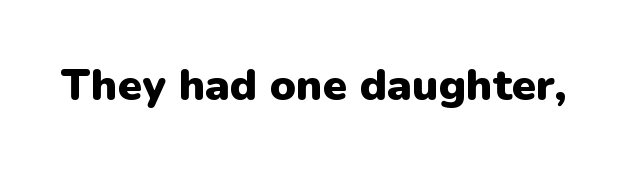
Do the letters lean? They stand straight. The gap between lines stays unmarked. Look at the stroke-to-counter ratio: heavy, a bold. This is sans-serif lettering, the kind often seen on screens and signage. The horizontal fit of the characters is conventional and even. A typesetter would call this proportional, since set widths differ per character.
